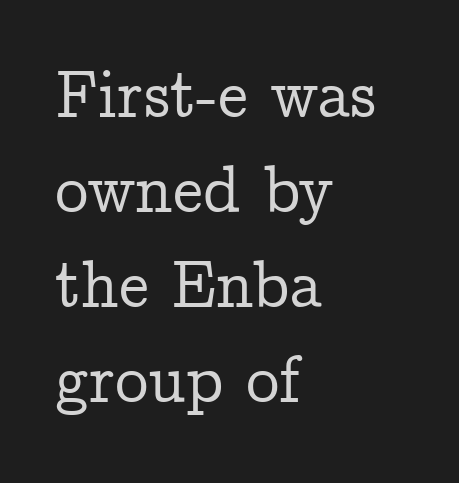
The image shows 67 px serif type, upright; set left-aligned, normal line spacing (1.42x), normal letter spacing, not underlined; low stroke contrast and a medium x-height.
